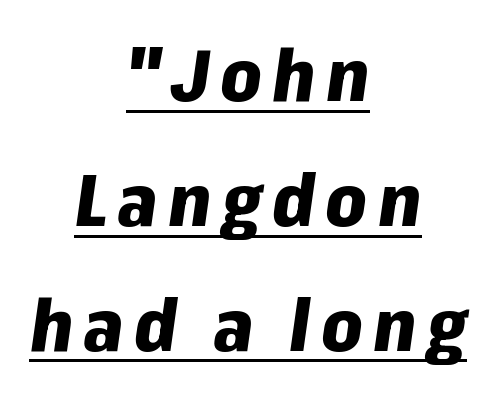
Is there an underline? Yes — a line sits under the letters. Pretty heavy lettering here — definitely bold. Horizontally, the lines are justified to the midpoint only. The typography opts for an oblique posture over an upright one.
